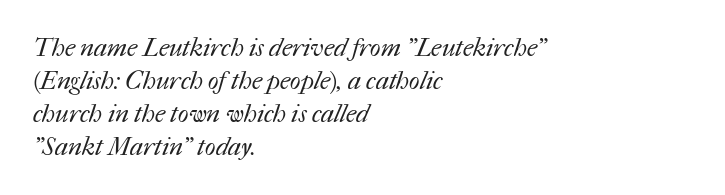
{"bold": "no", "underline": "no", "align": "left", "line_spacing": "normal", "line_spacing_ratio": 1.32, "letter_spacing": "normal", "letter_spacing_em": 0.0, "glyph_px": 25}
